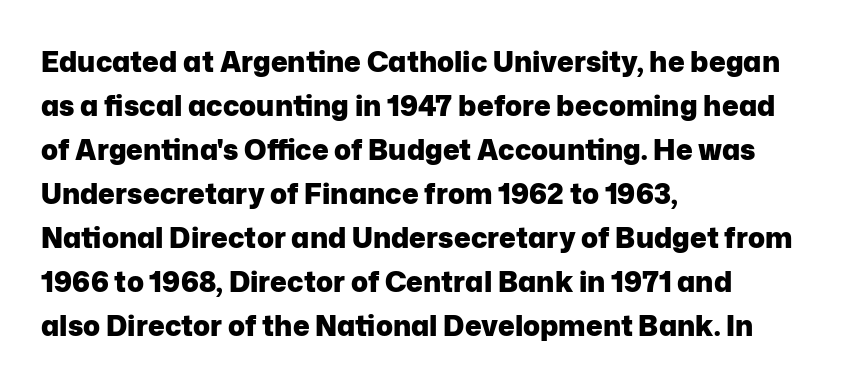
Q: Is the text bold? A: Yes.
Q: Is the text italic (slanted)? A: No, it is upright.
Q: Is the typeface a serif or a sans-serif typeface? A: Sans-serif.
Q: Is the text underlined? A: No.
Q: How is the paragraph aligned? A: Left-aligned.
Q: Is the spacing between letters normal or unusually wide? A: Normal.
Q: Is the spacing between lines tight, normal or loose? A: Normal.
Q: Width (condensed, normal, or wide)? A: Normal.
Q: Stroke contrast? A: Low.
Q: x-height? A: Medium.
Q: Monospaced? A: No.
